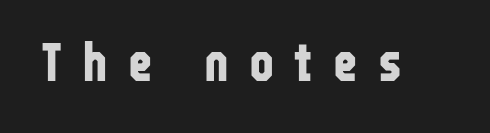
{"serif": "no", "italic": "no", "bold": "yes", "weight": "bold", "width": "condensed", "stroke_contrast": "low", "x_height": "medium", "monospaced": "no", "underline": "no", "letter_spacing": "wide", "letter_spacing_em": 0.38, "glyph_px": 53}
